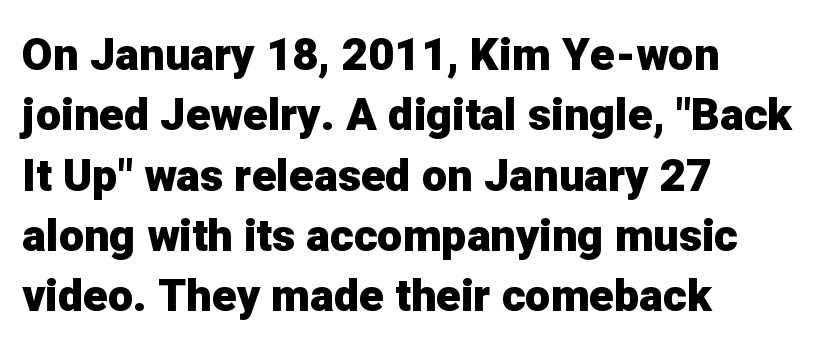
Q: Is the text bold? A: Yes.
Q: Is the text italic (slanted)? A: No, it is upright.
Q: Is the typeface a serif or a sans-serif typeface? A: Sans-serif.
Q: Is the text underlined? A: No.
Q: How is the paragraph aligned? A: Left-aligned.
Q: Is the spacing between letters normal or unusually wide? A: Normal.
Q: Is the spacing between lines tight, normal or loose? A: Normal.
Q: Width (condensed, normal, or wide)? A: Normal.
Q: Stroke contrast? A: Low.
Q: x-height? A: Medium.
Q: Monospaced? A: No.
